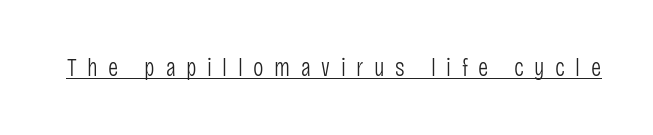
The image shows 25 px text type, upright; set unusually wide letter spacing (+0.42 em), underlined.
